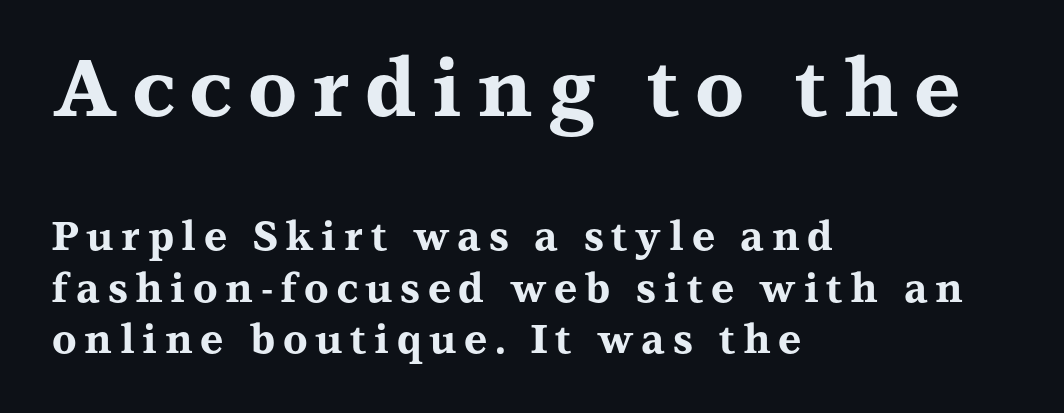
Unlike a clean sans, this face finishes its strokes with serifs. The letters stand straight up with perfectly vertical stems. If you drew a ruler down the left edge, every line would touch it. Words float on clear page, feet unadorned.
